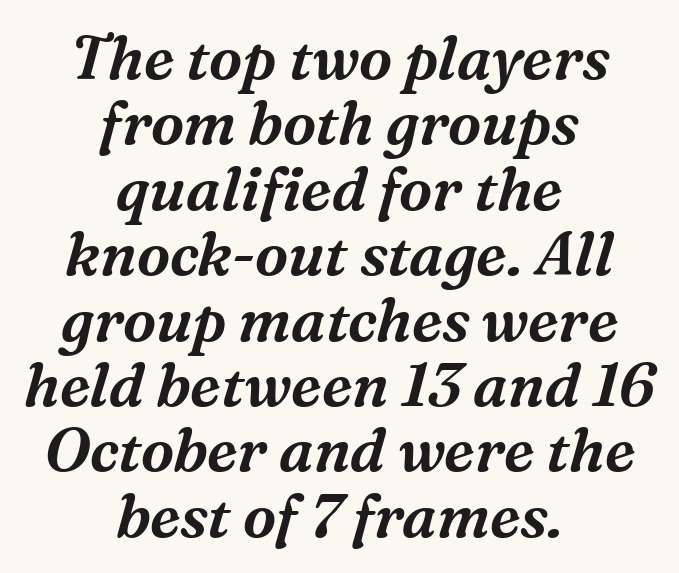
A serif font was chosen for this passage. The paragraph shown floats in the horizontal middle. The typography opts for an oblique posture over an upright one. Words float on clear page, feet unadorned. The leading is snug, giving the passage a crowded texture.
